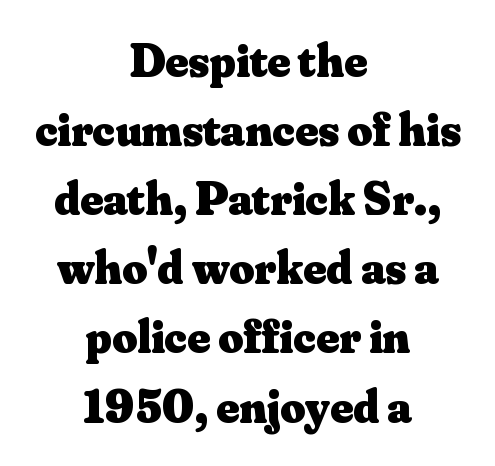
This block has exactly the height ordinary leading produces. Note the varied advance widths — an 'i' is clearly narrower than an 'm'. Layout note: lines centered. The line texture is even and compact thanks to regular tracking.
